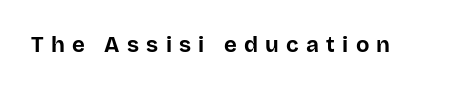
Q: Is the text bold? A: Yes.
Q: Is the text italic (slanted)? A: No, it is upright.
Q: Is the text underlined? A: No.
Q: Is the spacing between letters normal or unusually wide? A: Unusually wide.
